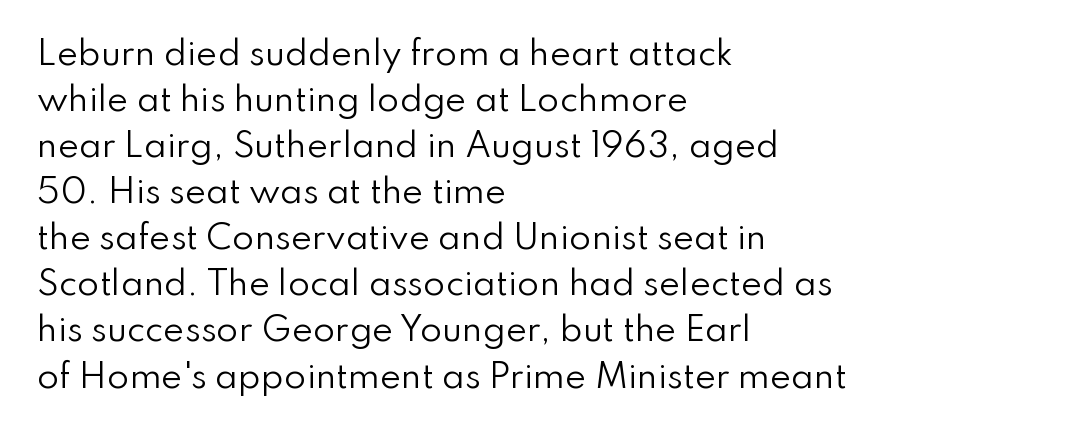
The font sits on the lighter half of the weight spectrum, regular included. Do the characters align in a grid? No, the font is proportional. Grotesque or geometric, the face here clearly has no serifs. The gap between lines stays unmarked. These lines sit exactly where default settings would place them. Where is the straight margin? On the left.
